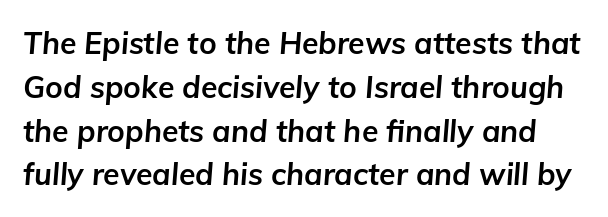
The image shows 30 px bold type, italic (leaning right); set normal line spacing (1.46x), normal letter spacing, not underlined; low stroke contrast and a medium x-height.
